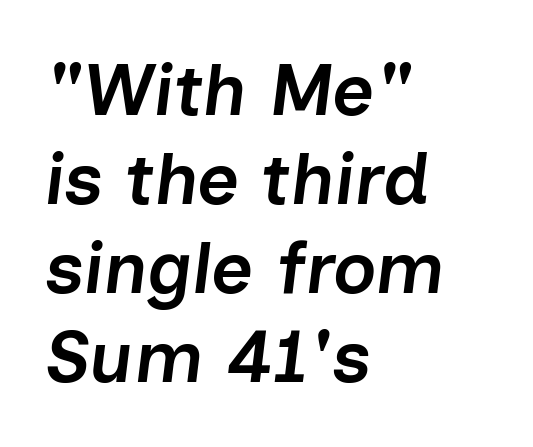
Q: Is the text bold? A: Semi-bold.
Q: Is the text italic (slanted)? A: Yes, it leans right by about 7 degrees.
Q: Is the text underlined? A: No.
Q: How is the paragraph aligned? A: Left-aligned.
Q: Is the spacing between letters normal or unusually wide? A: Normal.
Q: Width (condensed, normal, or wide)? A: Normal.
Q: Stroke contrast? A: Low.
Q: x-height? A: Medium.
Q: Monospaced? A: No.
